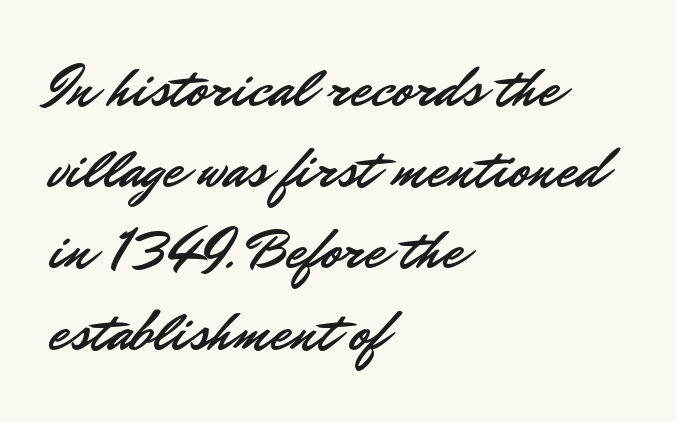
The image shows 58 px sans-serif type; set left-aligned, normal line spacing (1.4x), normal letter spacing, not underlined; low stroke contrast and a small x-height.
